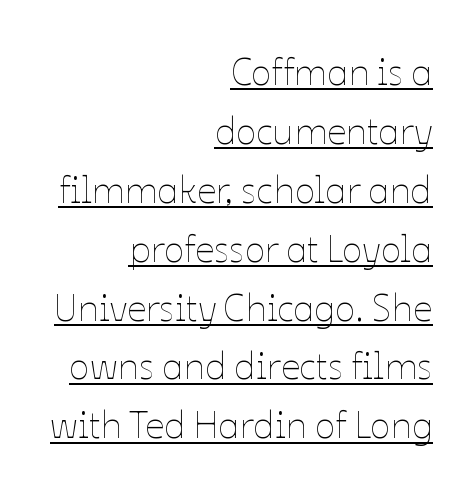
The image shows 38 px thin type, upright; set right-aligned, normal line spacing (1.55x), normal letter spacing, underlined; low stroke contrast and a medium x-height.
